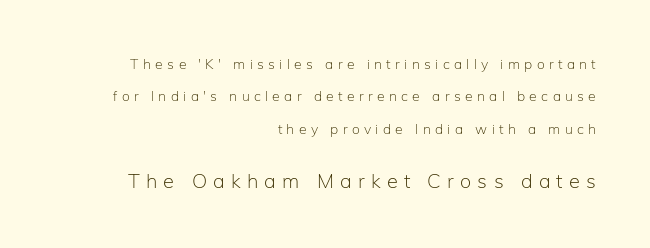
The image shows 20 px text type, upright; set right-aligned, loose line spacing (2.32x), unusually wide letter spacing (+0.31 em), not underlined; the second (bottom) block is 1.43x larger.
